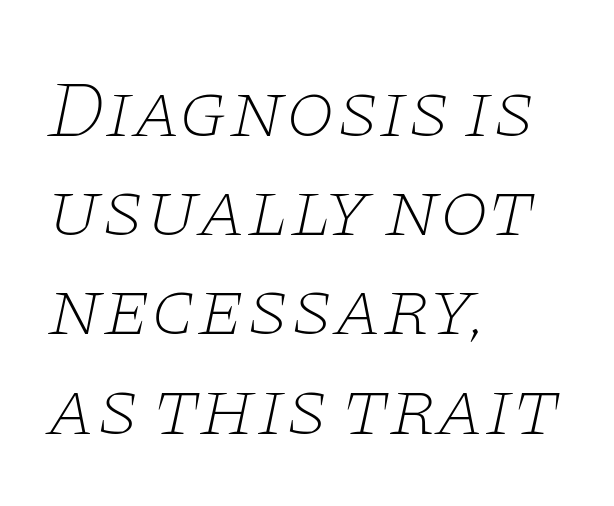
The image shows 80 px thin, wide serif type, italic (leaning right); set left-aligned, line spacing 1.24x, normal letter spacing, not underlined; low stroke contrast and a large x-height.
